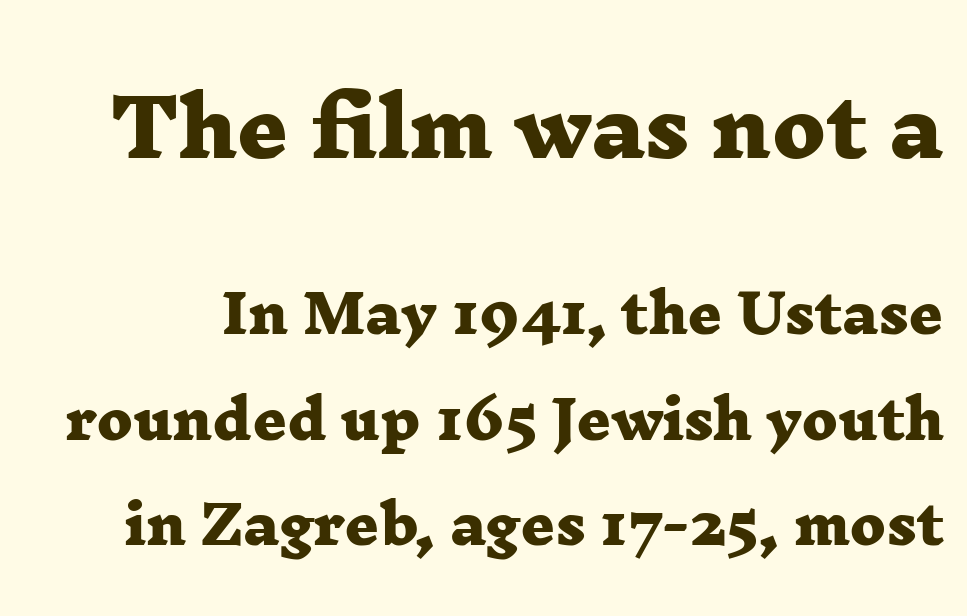
The image shows 79 px heavy, wide serif type; set loose line spacing (1.99x), normal letter spacing, not underlined; the first (top) block is 1.49x larger; low stroke contrast and a medium x-height.
